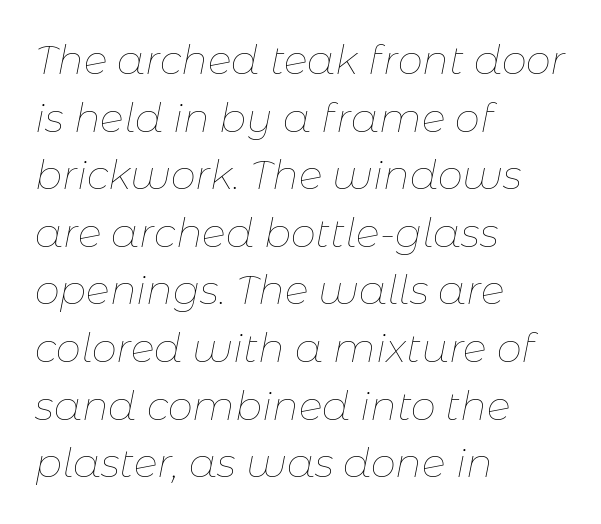
These lines are set flush left with a ragged right edge. A typesetter would mark this as italic. Nothing unusual about the tracking: characters are spaced as the font intends. The strokes are not fattened; the text isn't bold.
